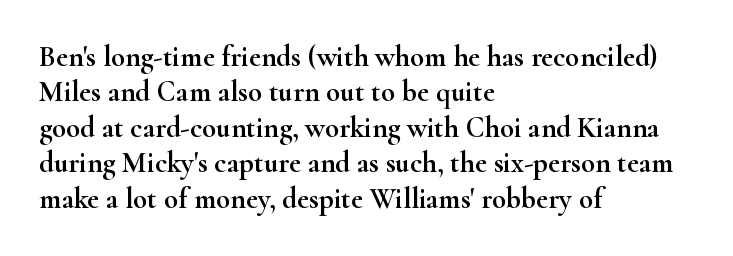
Q: Is the text italic (slanted)? A: No, it is upright.
Q: Is the typeface a serif or a sans-serif typeface? A: Serif.
Q: Is the text underlined? A: No.
Q: How is the paragraph aligned? A: Left-aligned.
Q: Is the spacing between letters normal or unusually wide? A: Normal.
Q: Width (condensed, normal, or wide)? A: Wide.
Q: Stroke contrast? A: High.
Q: x-height? A: Small.
Q: Monospaced? A: No.
